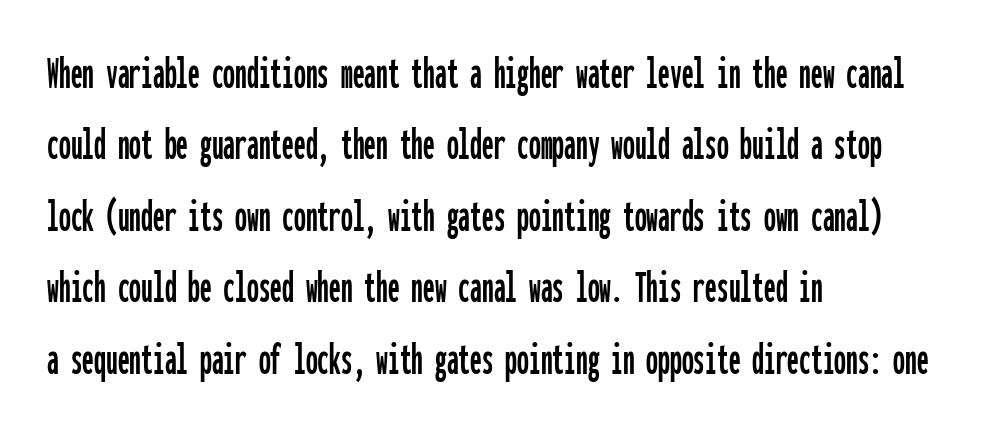
The image shows 47 px condensed sans-serif type, upright, monospaced; set left-aligned, normal line spacing (1.52x), normal letter spacing, not underlined; low stroke contrast and a medium x-height.
